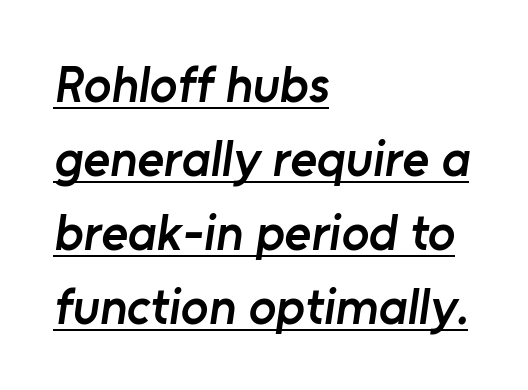
Q: Is the text bold? A: Semi-bold.
Q: Is the typeface a serif or a sans-serif typeface? A: Sans-serif.
Q: Is the text underlined? A: Yes.
Q: How is the paragraph aligned? A: Left-aligned.
Q: Is the spacing between letters normal or unusually wide? A: Normal.
Q: Is the spacing between lines tight, normal or loose? A: Normal.
Q: Width (condensed, normal, or wide)? A: Normal.
Q: Stroke contrast? A: Low.
Q: x-height? A: Medium.
Q: Monospaced? A: No.
